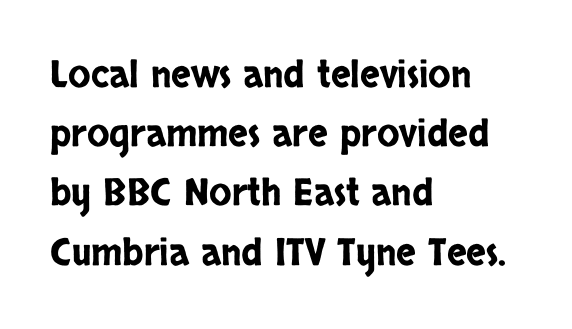
The image shows 37 px condensed sans-serif type, upright; set left-aligned, normal line spacing (1.6x), normal letter spacing, not underlined; low stroke contrast and a large x-height.
